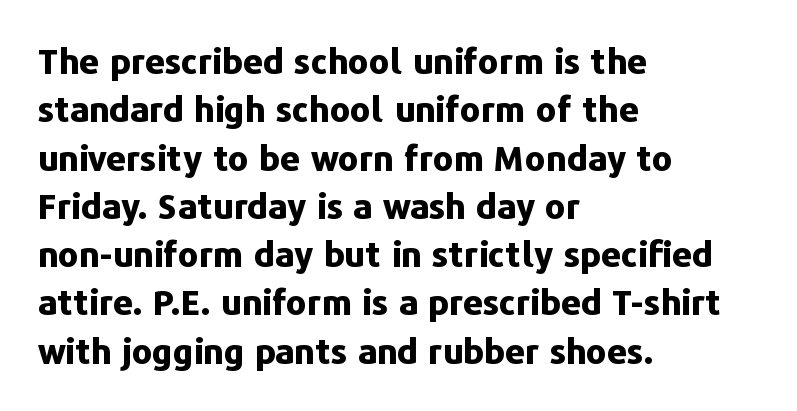
{"serif": "no", "italic": "no", "bold": "yes", "weight": "bold", "width": "normal", "stroke_contrast": "low", "x_height": "medium", "monospaced": "no", "underline": "no", "align": "left", "line_spacing": "normal", "line_spacing_ratio": 1.38, "letter_spacing": "normal", "letter_spacing_em": 0.0, "glyph_px": 35}
